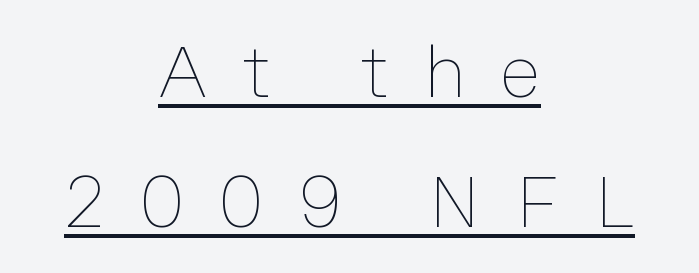
{"italic": "no", "bold": "no", "weight": "thin", "width": "normal", "stroke_contrast": "low", "x_height": "medium", "monospaced": "no", "underline": "yes", "align": "center", "line_spacing_ratio": 1.8, "letter_spacing": "wide", "letter_spacing_em": 0.49, "glyph_px": 72}
